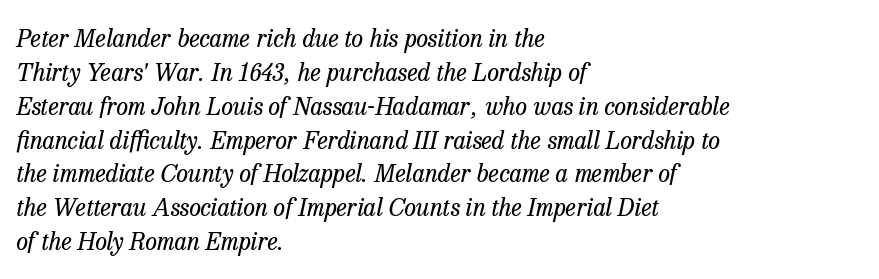
{"italic": "yes", "lean": "right", "slant_degrees": 13, "bold": "no", "underline": "no", "align": "left", "line_spacing": "normal", "line_spacing_ratio": 1.41, "letter_spacing": "normal", "letter_spacing_em": 0.0, "glyph_px": 24}
